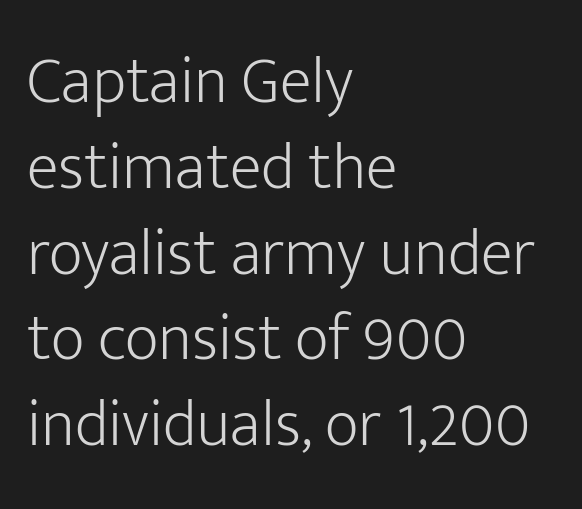
{"serif": "no", "italic": "no", "bold": "no", "weight": "light", "width": "normal", "stroke_contrast": "low", "x_height": "medium", "monospaced": "no", "underline": "no", "align": "left", "line_spacing": "normal", "line_spacing_ratio": 1.3, "letter_spacing": "normal", "letter_spacing_em": 0.0, "glyph_px": 66}
